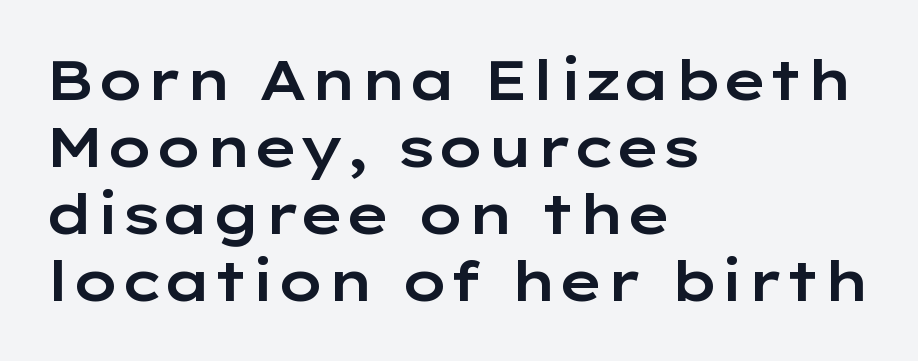
The image shows 55 px wide sans-serif type, upright; set left-aligned, line spacing 1.22x, normal letter spacing, not underlined; low stroke contrast and a medium x-height.
